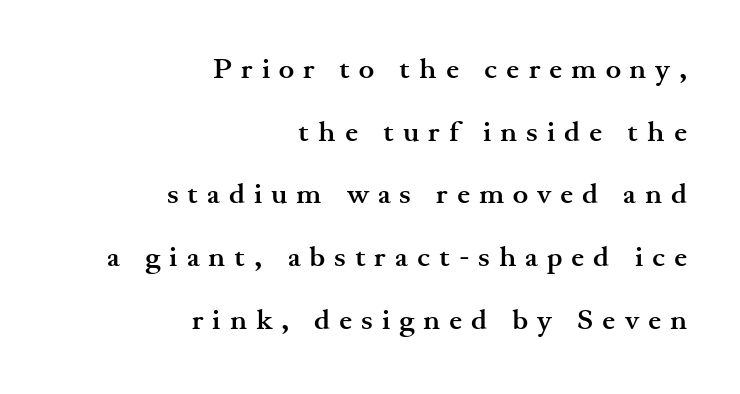
Spacing between characters has been opened up far beyond the box default. Font category for this specimen: serif. Stroke thickness is high; the sample reads as a true bold. Unlike italic type, these characters show no tilt at all. The vertical gap from one line to the next is large.
